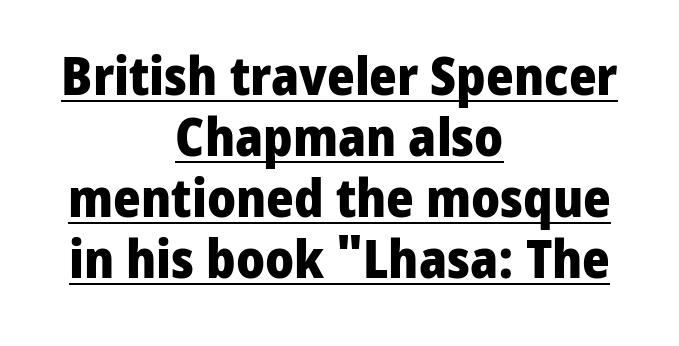
Q: Is the text bold? A: Yes.
Q: Is the text italic (slanted)? A: No, it is upright.
Q: Is the typeface a serif or a sans-serif typeface? A: Sans-serif.
Q: Is the text underlined? A: Yes.
Q: How is the paragraph aligned? A: Centered.
Q: Is the spacing between letters normal or unusually wide? A: Normal.
Q: Is the spacing between lines tight, normal or loose? A: Tight.
Q: Width (condensed, normal, or wide)? A: Normal.
Q: Stroke contrast? A: Low.
Q: x-height? A: Medium.
Q: Monospaced? A: No.
